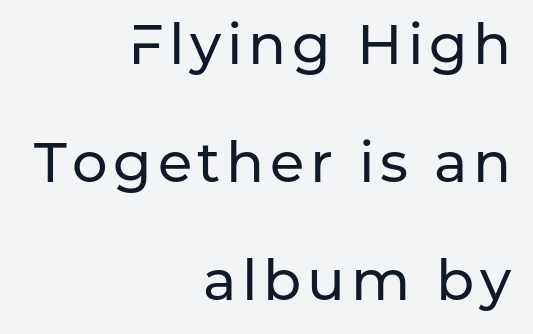
{"serif": "no", "italic": "no", "width": "normal", "stroke_contrast": "low", "x_height": "medium", "monospaced": "no", "underline": "no", "align": "right", "line_spacing": "loose", "line_spacing_ratio": 2.11, "glyph_px": 56}
